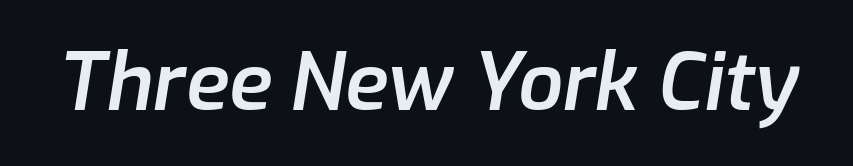
In terms of letterspacing, this is plain default setting. As a designer I'd log this as weight 600, semibold. The rendering uses natural spacing where letterforms have individual widths. Words float on clear page, feet unadorned.
